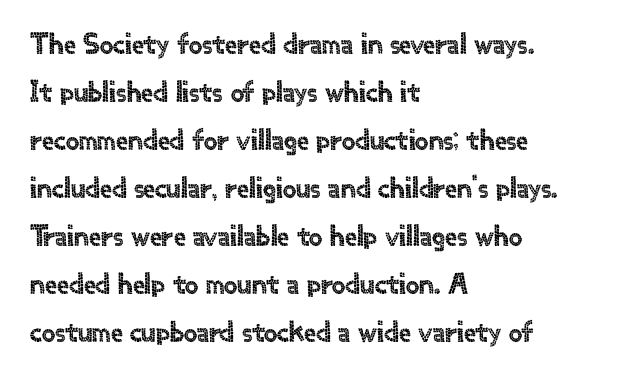
{"serif": "no", "italic": "no", "width": "normal", "x_height": "small", "monospaced": "no", "underline": "no", "align": "left", "line_spacing": "normal", "line_spacing_ratio": 1.6, "letter_spacing": "normal", "letter_spacing_em": 0.0, "glyph_px": 30}
